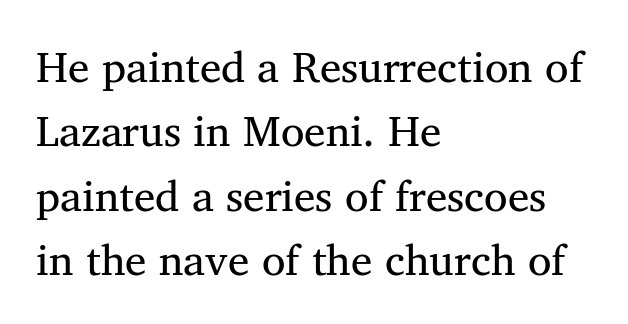
Q: Is the text italic (slanted)? A: No, it is upright.
Q: Is the typeface a serif or a sans-serif typeface? A: Serif.
Q: Is the text underlined? A: No.
Q: How is the paragraph aligned? A: Left-aligned.
Q: Is the spacing between letters normal or unusually wide? A: Normal.
Q: Is the spacing between lines tight, normal or loose? A: Normal.
Q: Width (condensed, normal, or wide)? A: Normal.
Q: Stroke contrast? A: Medium.
Q: x-height? A: Medium.
Q: Monospaced? A: No.
